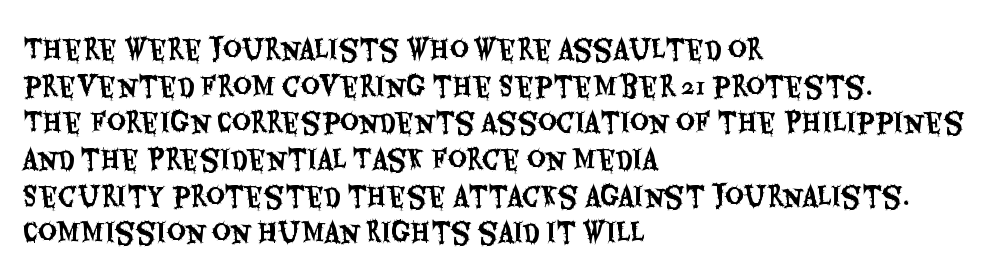
Here the glyphs are tracked normally, forming tight word shapes. Upright lettering throughout. Underline: absent. The lines are quadded left.
